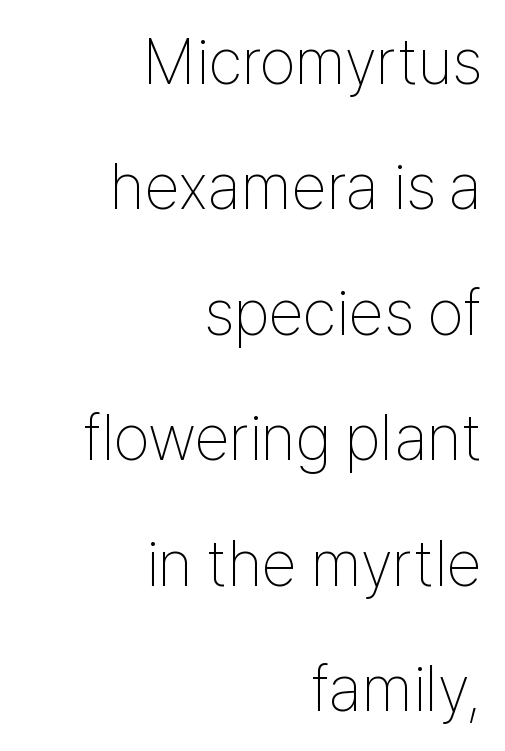
The image shows 64 px thin, condensed sans-serif type, upright; set right-aligned, loose line spacing (1.96x), normal letter spacing, not underlined; low stroke contrast and a medium x-height.
